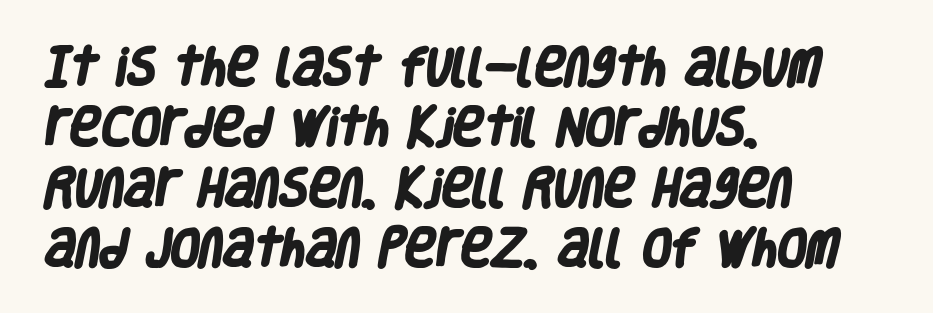
The words here are not underlined. The typesetting leans heavy: a genuine bold. The setting favours the left margin, as ordinary paragraphs usually do. Normally led — the rows are evenly, conventionally spaced. This sample uses a sans-serif face. You could not count columns in this text — the font is proportionally spaced.
